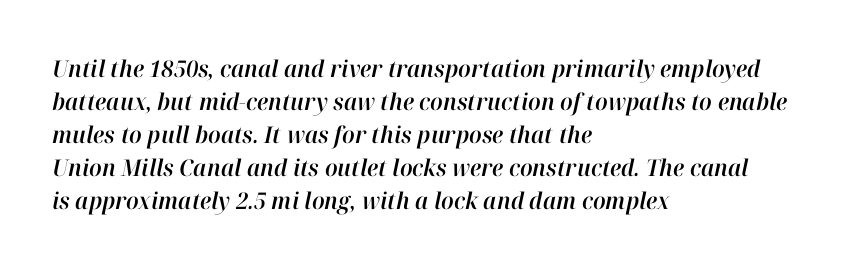
Compared with a centered layout, this one pins lines to the left instead. Honestly, the letter spacing is just normal — you wouldn't notice it. An italicized treatment has been applied to the whole sample. Whoever set this chose a conventional vertical rhythm. Check under the words: just untouched page.
